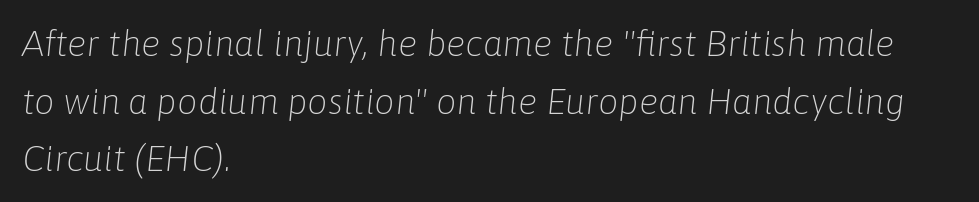
The image shows 36 px light type, italic (leaning right); set left-aligned, normal line spacing (1.6x), normal letter spacing, not underlined; low stroke contrast and a medium x-height.
